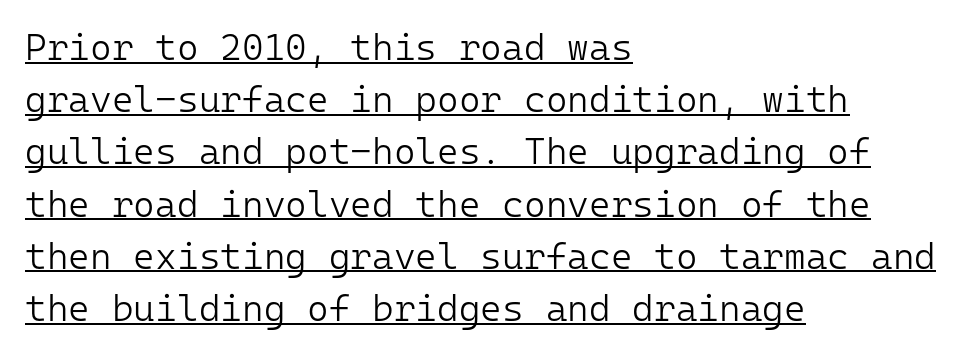
Here the designer chose a console-style face with uniform glyph widths. Each line starts at the same left margin while the right side varies. In terms of letterspacing, this is plain default setting. The line-height multiplier appears to be the usual default. Glance below the letters and you will spot a drawn line. The typography opts for an upright posture over an oblique one.
